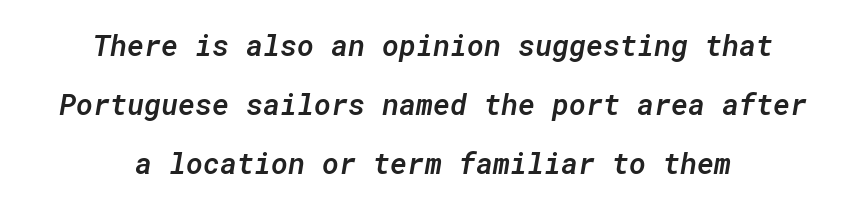
There is no visible air inserted between adjacent glyphs. Is this a fixed-width face? Yes — each glyph sits in an identical cell. Caption: semibold face, moderately heavy strokes. Notice the wide empty band between every row — that's loose leading. Rendered with sloped, italic letterforms. Teacher's note: observe the equal gaps on both sides — that is centered alignment.
